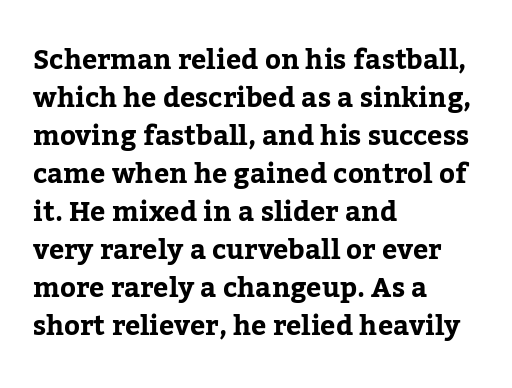
The image shows 27 px text type, upright; set left-aligned, normal line spacing (1.41x), normal letter spacing, not underlined.
